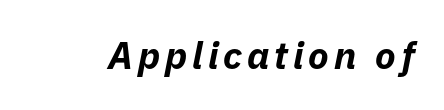
{"italic": "yes", "lean": "right", "slant_degrees": 11, "bold": "yes", "weight": "bold", "width": "normal", "stroke_contrast": "low", "x_height": "medium", "monospaced": "no", "underline": "no", "glyph_px": 38}
